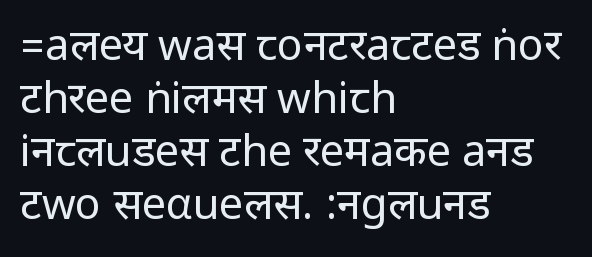
Tall strokes in this sample are plumb rather than angled. The zone under the glyphs is completely vacant. This is not heavy type; no bold has been used. One-word summary of the alignment: left. Words appear dense and cohesive because spacing is normal.
